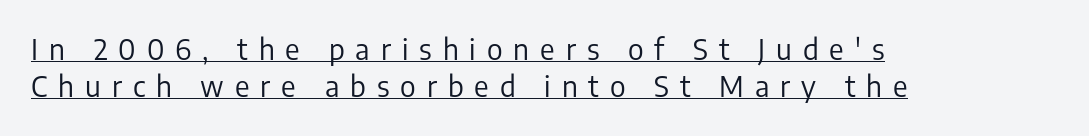
Q: Is the text bold? A: No.
Q: Is the text italic (slanted)? A: No, it is upright.
Q: Is the typeface a serif or a sans-serif typeface? A: Sans-serif.
Q: Is the text underlined? A: Yes.
Q: How is the paragraph aligned? A: Left-aligned.
Q: Is the spacing between letters normal or unusually wide? A: Unusually wide.
Q: Is the spacing between lines tight, normal or loose? A: Normal.
Q: Width (condensed, normal, or wide)? A: Normal.
Q: Stroke contrast? A: Low.
Q: x-height? A: Medium.
Q: Monospaced? A: No.
